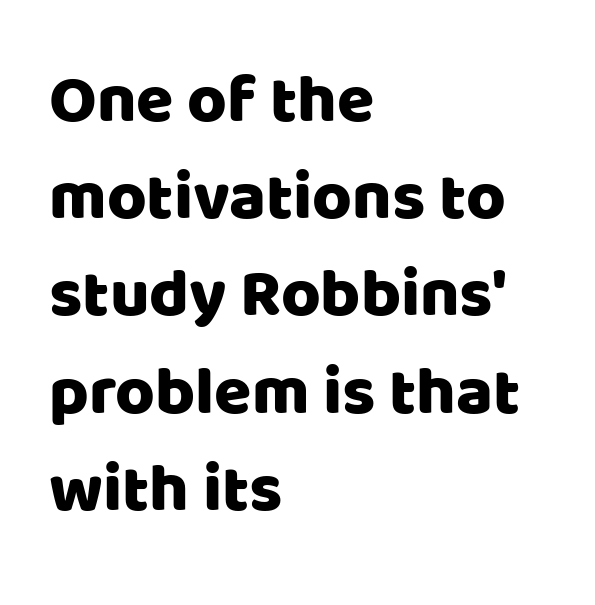
Q: Is the text italic (slanted)? A: No, it is upright.
Q: Is the typeface a serif or a sans-serif typeface? A: Sans-serif.
Q: Is the text underlined? A: No.
Q: How is the paragraph aligned? A: Left-aligned.
Q: Is the spacing between letters normal or unusually wide? A: Normal.
Q: Is the spacing between lines tight, normal or loose? A: Normal.
Q: Width (condensed, normal, or wide)? A: Normal.
Q: Stroke contrast? A: Low.
Q: x-height? A: Large.
Q: Monospaced? A: No.
